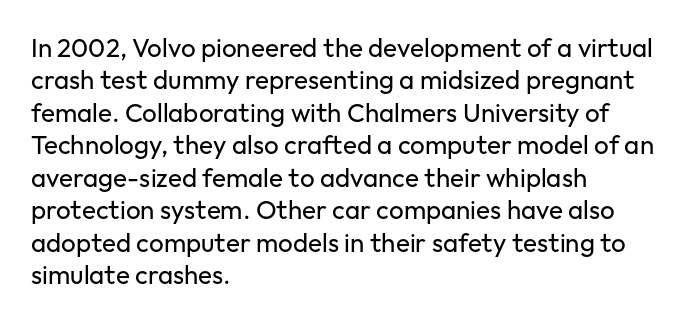
Line spacing here is normal. Nobody touched the tracking dial on this one. Quick note: underline off. Designer's note — italics off, roman on. The lines are quadded left.
